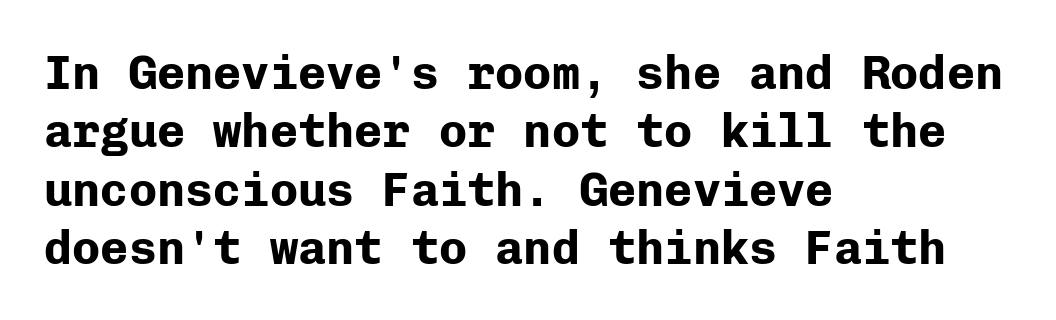
The image shows 47 px bold sans-serif type, upright, monospaced; set left-aligned, line spacing 1.24x, normal letter spacing, not underlined; low stroke contrast and a medium x-height.
